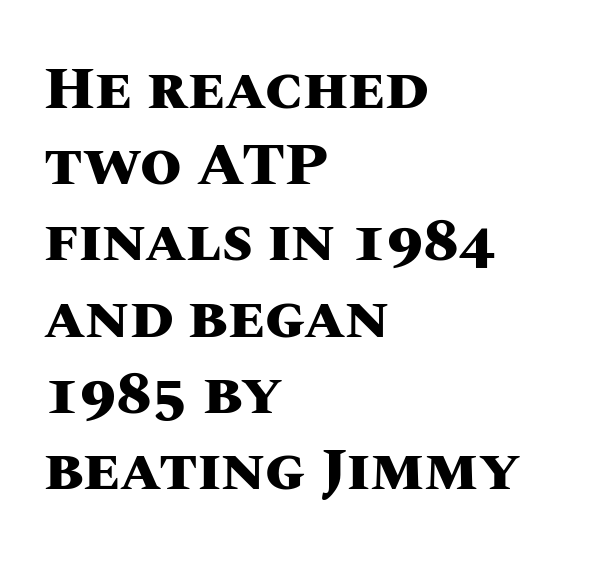
Q: Is the text bold? A: Yes.
Q: Is the text italic (slanted)? A: No, it is upright.
Q: Is the text underlined? A: No.
Q: How is the paragraph aligned? A: Left-aligned.
Q: Is the spacing between letters normal or unusually wide? A: Normal.
Q: Is the spacing between lines tight, normal or loose? A: Normal.
Q: Width (condensed, normal, or wide)? A: Normal.
Q: Stroke contrast? A: Medium.
Q: x-height? A: Large.
Q: Monospaced? A: No.
